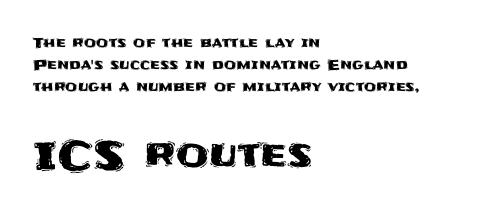
The image shows 38 px sans-serif type, upright; set left-aligned, normal line spacing (1.56x), normal letter spacing, not underlined; the second (bottom) block is 2.71x larger; medium stroke contrast and a large x-height.
